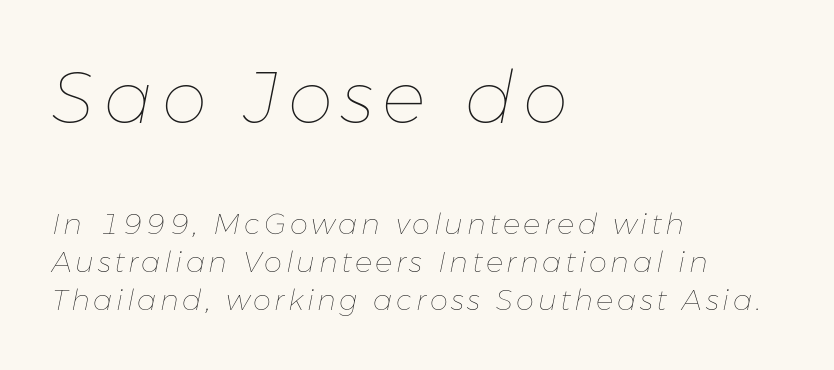
The image shows 73 px thin type, italic (leaning right); set left-aligned, normal line spacing (1.3x), not underlined; the first (top) block is 2.52x larger; low stroke contrast and a medium x-height.
